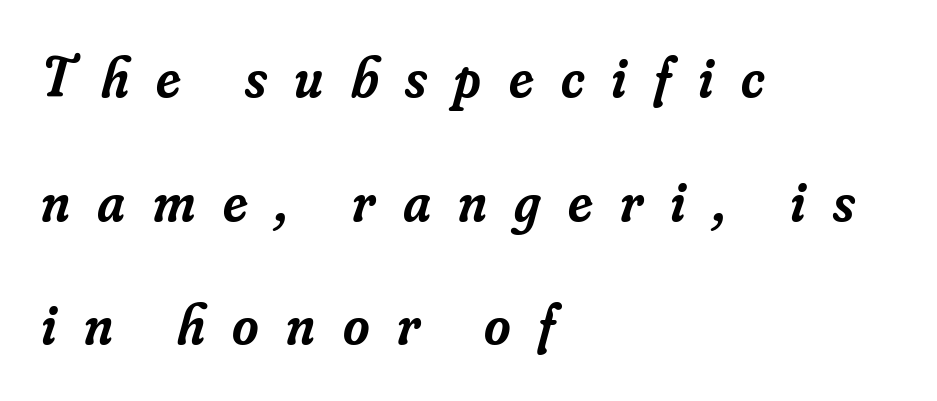
Q: Is the text bold? A: Semi-bold.
Q: Is the text italic (slanted)? A: Yes, it leans right by about 16 degrees.
Q: Is the typeface a serif or a sans-serif typeface? A: Serif.
Q: Is the text underlined? A: No.
Q: How is the paragraph aligned? A: Left-aligned.
Q: Is the spacing between letters normal or unusually wide? A: Unusually wide.
Q: Is the spacing between lines tight, normal or loose? A: Loose.
Q: Width (condensed, normal, or wide)? A: Normal.
Q: Stroke contrast? A: Low.
Q: x-height? A: Small.
Q: Monospaced? A: No.
